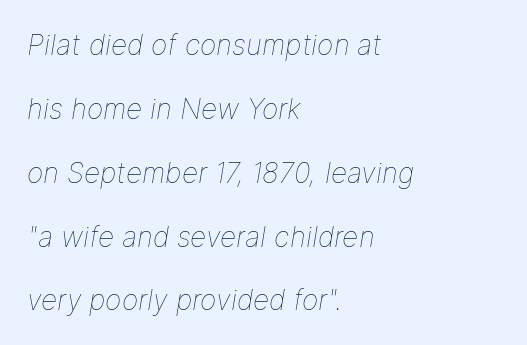
Q: Is the text bold? A: No.
Q: Is the text italic (slanted)? A: Yes, it leans right by about 9 degrees.
Q: Is the text underlined? A: No.
Q: How is the paragraph aligned? A: Left-aligned.
Q: Is the spacing between letters normal or unusually wide? A: Normal.
Q: Is the spacing between lines tight, normal or loose? A: Loose.
Q: Width (condensed, normal, or wide)? A: Normal.
Q: Stroke contrast? A: Low.
Q: x-height? A: Medium.
Q: Monospaced? A: No.
